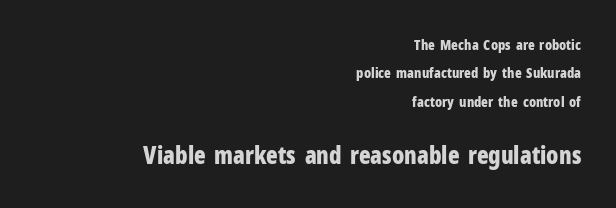
Q: Is the text bold? A: Yes.
Q: Is the text italic (slanted)? A: No, it is upright.
Q: Is the text underlined? A: No.
Q: How is the paragraph aligned? A: Right-aligned.
Q: Is the spacing between letters normal or unusually wide? A: Normal.
Q: Is the spacing between lines tight, normal or loose? A: Loose.
Q: Which block of text is set in a larger size, the first (top) or the second (bottom)? A: The second (bottom) one.
